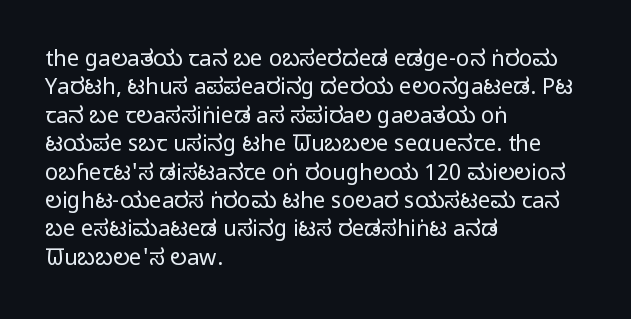
The image shows 22 px text type, upright; set left-aligned, normal line spacing (1.29x), normal letter spacing, not underlined.
